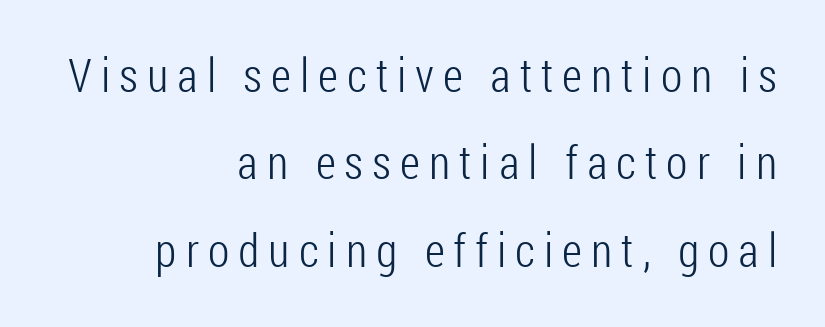
This is not heavy type; no bold has been used. Underline: absent. The letters stand straight up with perfectly vertical stems. Alignment: flush right.
